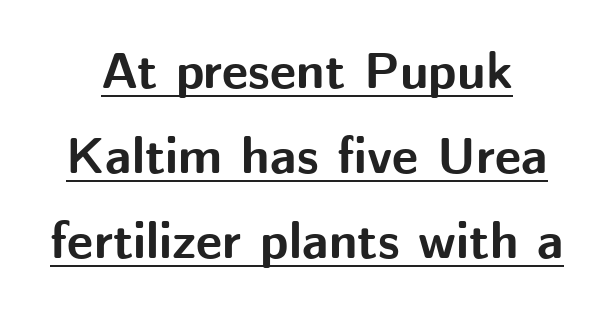
Q: Is the text bold? A: Yes.
Q: Is the text italic (slanted)? A: No, it is upright.
Q: Is the typeface a serif or a sans-serif typeface? A: Sans-serif.
Q: Is the text underlined? A: Yes.
Q: Is the spacing between letters normal or unusually wide? A: Normal.
Q: Is the spacing between lines tight, normal or loose? A: Normal.
Q: Width (condensed, normal, or wide)? A: Normal.
Q: Stroke contrast? A: Medium.
Q: x-height? A: Medium.
Q: Monospaced? A: No.
